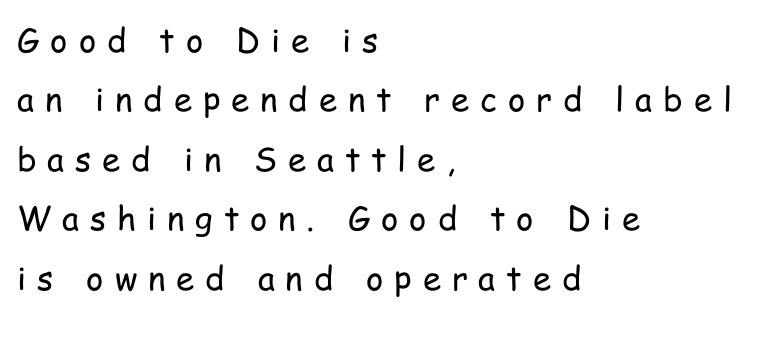
{"serif": "no", "italic": "no", "bold": "no", "weight": "regular", "width": "condensed", "stroke_contrast": "low", "x_height": "medium", "monospaced": "no", "underline": "no", "align": "left", "line_spacing_ratio": 1.8, "letter_spacing": "wide", "letter_spacing_em": 0.33, "glyph_px": 33}
